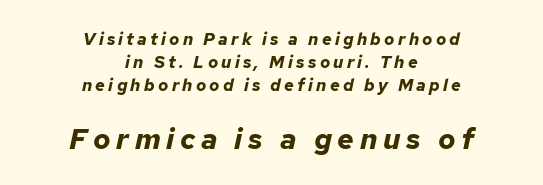
The image shows 29 px bold type, italic (leaning right); set centered, normal line spacing (1.34x), not underlined; the second (bottom) block is 1.71x larger; low stroke contrast and a medium x-height.
